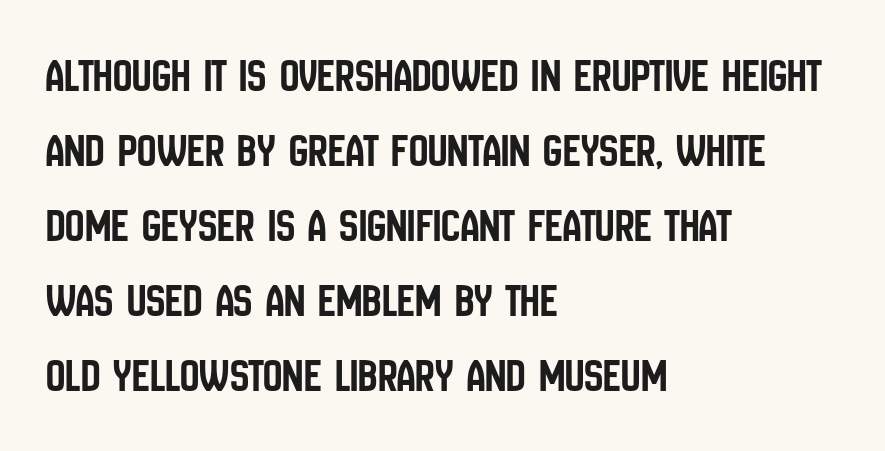
{"serif": "no", "italic": "no", "width": "condensed", "stroke_contrast": "low", "x_height": "large", "monospaced": "no", "underline": "no", "align": "left", "line_spacing": "normal", "line_spacing_ratio": 1.56, "letter_spacing": "normal", "letter_spacing_em": 0.0, "glyph_px": 48}
